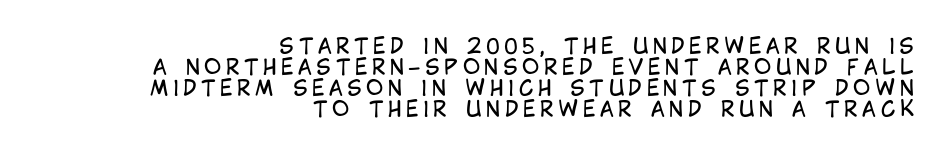
Q: Is the text bold? A: No.
Q: Is the text italic (slanted)? A: No, it is upright.
Q: Is the text underlined? A: No.
Q: How is the paragraph aligned? A: Right-aligned.
Q: Is the spacing between letters normal or unusually wide? A: Unusually wide.
Q: Is the spacing between lines tight, normal or loose? A: Tight.
